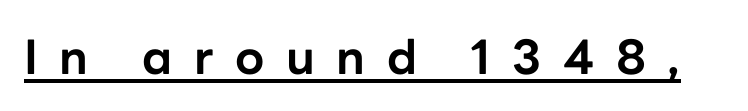
Q: Is the text bold? A: Yes.
Q: Is the text italic (slanted)? A: No, it is upright.
Q: Is the typeface a serif or a sans-serif typeface? A: Sans-serif.
Q: Is the text underlined? A: Yes.
Q: Is the spacing between letters normal or unusually wide? A: Unusually wide.
Q: Width (condensed, normal, or wide)? A: Normal.
Q: Stroke contrast? A: Low.
Q: x-height? A: Medium.
Q: Monospaced? A: No.
